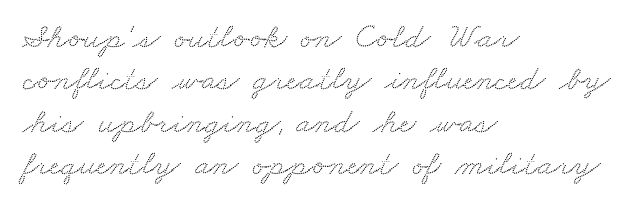
The image shows 35 px wide serif type; set left-aligned, line spacing 1.21x, normal letter spacing, not underlined; medium stroke contrast and a small x-height.
